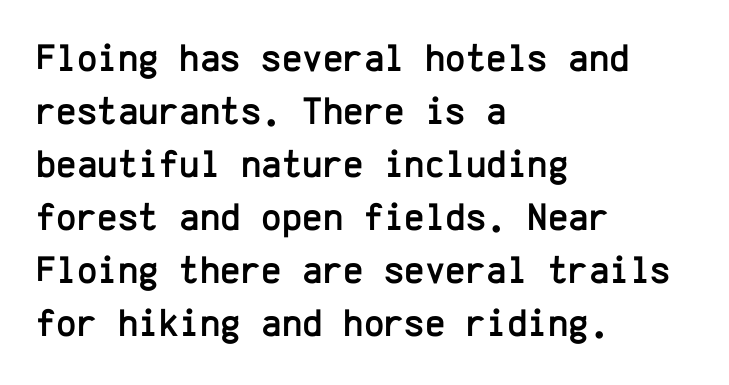
Left-aligned paragraph, ragged on the right. Any mark beneath the type? The region is blank. Reading down the column, the eye jumps a familiar distance to each next line. How are the letters spaced? Ordinarily, with no added tracking. Do the characters align in a grid? Yes, the font is monospaced.
